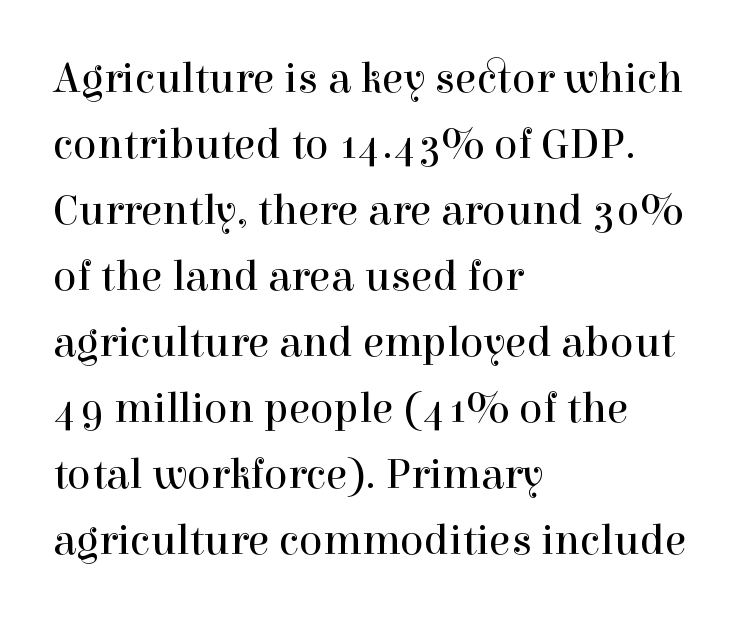
{"serif": "yes", "italic": "no", "bold": "no", "weight": "regular", "width": "normal", "x_height": "medium", "monospaced": "no", "underline": "no", "align": "left", "line_spacing": "normal", "line_spacing_ratio": 1.5, "letter_spacing": "normal", "letter_spacing_em": 0.0, "glyph_px": 44}
